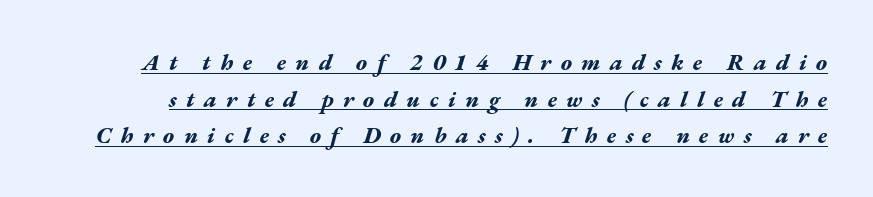
Summary of weight: heavy, a full bold. Does the leading feel generous? No, just average. Characters follow at a spacing far wider than the type designer built in. Students, observe the line beneath the letters — that is underlining.
